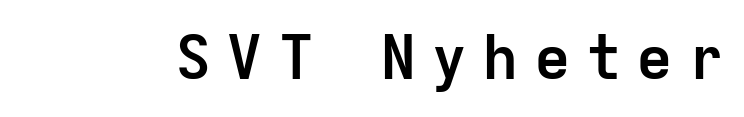
The image shows 61 px semibold sans-serif type, upright, monospaced; set unusually wide letter spacing (+0.24 em), not underlined; low stroke contrast and a medium x-height.
